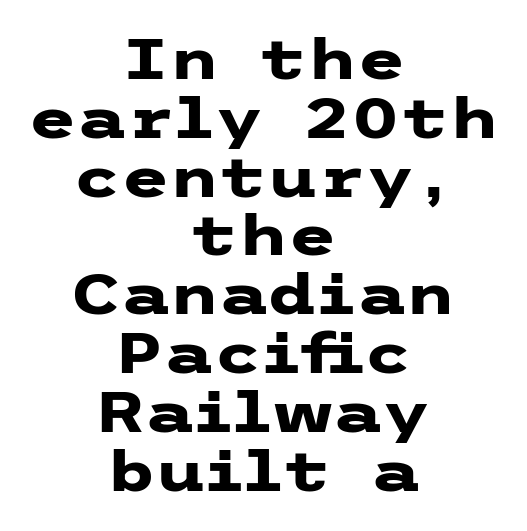
{"serif": "no", "italic": "no", "bold": "yes", "weight": "heavy", "width": "wide", "stroke_contrast": "low", "x_height": "medium", "underline": "no", "align": "center", "line_spacing": "tight", "line_spacing_ratio": 1.05, "letter_spacing": "normal", "letter_spacing_em": 0.0, "glyph_px": 56}
